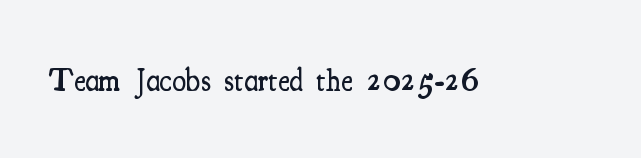
The image shows 31 px semibold, condensed serif type, upright; set normal letter spacing, not underlined; medium stroke contrast and a small x-height.
